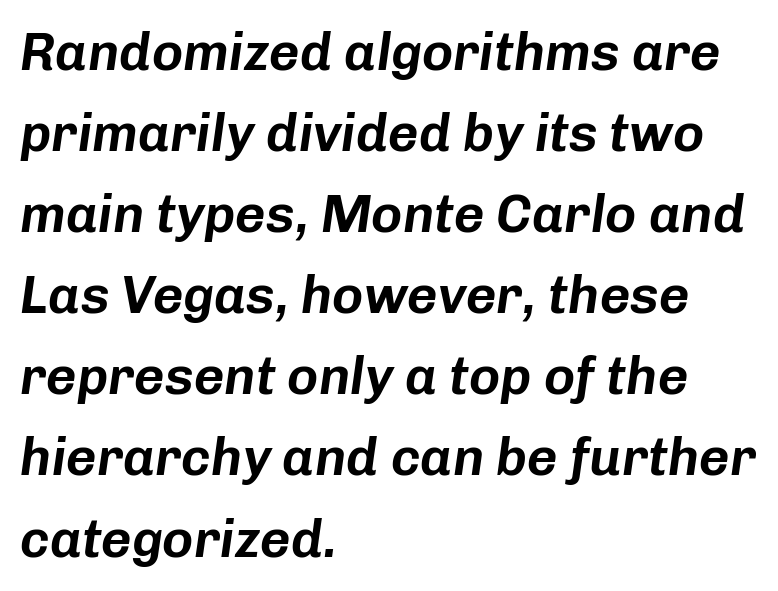
{"italic": "yes", "lean": "right", "slant_degrees": 8, "width": "normal", "stroke_contrast": "low", "x_height": "medium", "monospaced": "no", "underline": "no", "align": "left", "line_spacing": "normal", "line_spacing_ratio": 1.53, "letter_spacing": "normal", "letter_spacing_em": 0.0, "glyph_px": 53}
